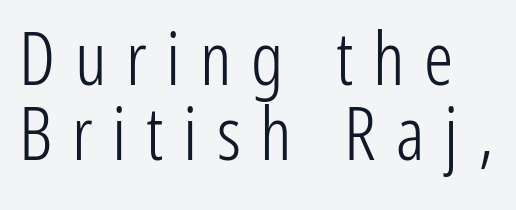
{"serif": "no", "italic": "no", "bold": "no", "weight": "light", "width": "condensed", "stroke_contrast": "low", "x_height": "medium", "monospaced": "no", "underline": "no", "line_spacing": "tight", "line_spacing_ratio": 1.03, "letter_spacing": "wide", "letter_spacing_em": 0.27, "glyph_px": 73}
